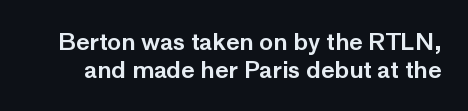
{"italic": "no", "underline": "no", "line_spacing_ratio": 1.2, "letter_spacing": "normal", "letter_spacing_em": 0.0, "glyph_px": 23}
